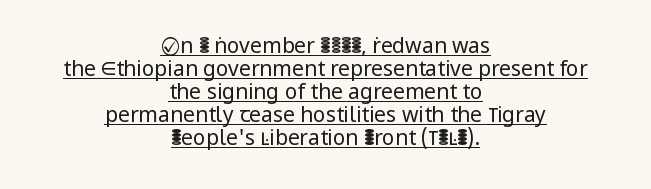
Observe the ordinary spacing: letters are neighbours, not strangers. Every character sits straight up, as roman type does. Very little white space separates one row of letters from the next. Is the block centered? Yes — each line is placed symmetrically about the middle. This reads as an unemphasized weight, regular at the heaviest. This sample carries an underscore along the baseline area.
